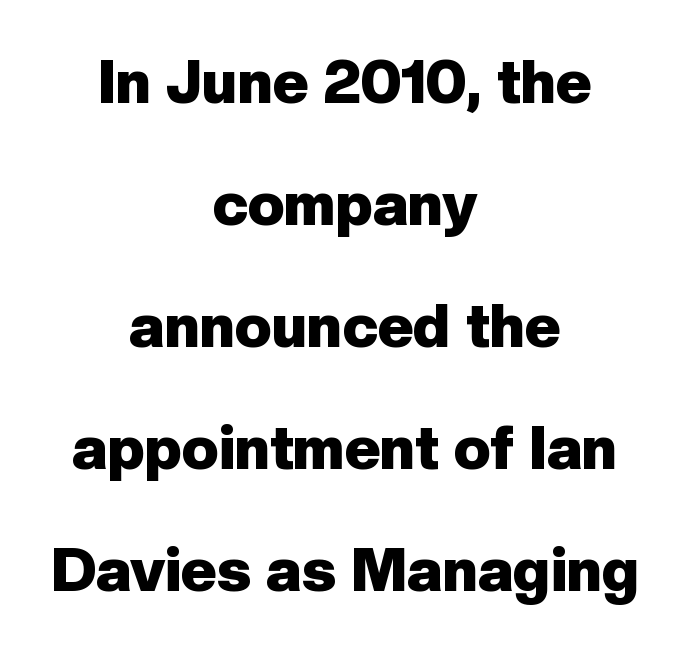
Q: Is the text bold? A: Yes.
Q: Is the text italic (slanted)? A: No, it is upright.
Q: Is the typeface a serif or a sans-serif typeface? A: Sans-serif.
Q: Is the text underlined? A: No.
Q: How is the paragraph aligned? A: Centered.
Q: Is the spacing between letters normal or unusually wide? A: Normal.
Q: Is the spacing between lines tight, normal or loose? A: Loose.
Q: Width (condensed, normal, or wide)? A: Normal.
Q: Stroke contrast? A: Low.
Q: x-height? A: Medium.
Q: Monospaced? A: No.
